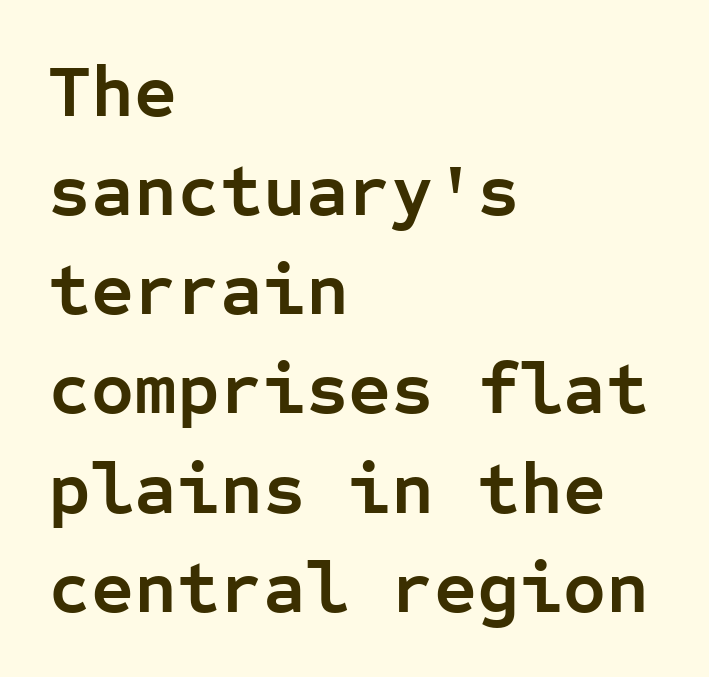
The image shows 74 px semibold sans-serif type, upright, monospaced; set left-aligned, normal line spacing (1.34x), normal letter spacing, not underlined; low stroke contrast and a medium x-height.
